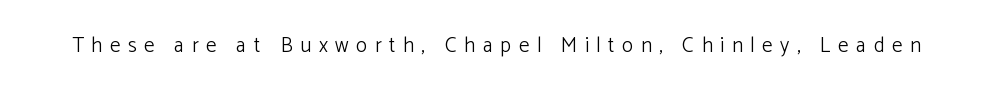
The image shows 21 px text type, upright; set unusually wide letter spacing (+0.36 em), not underlined.
